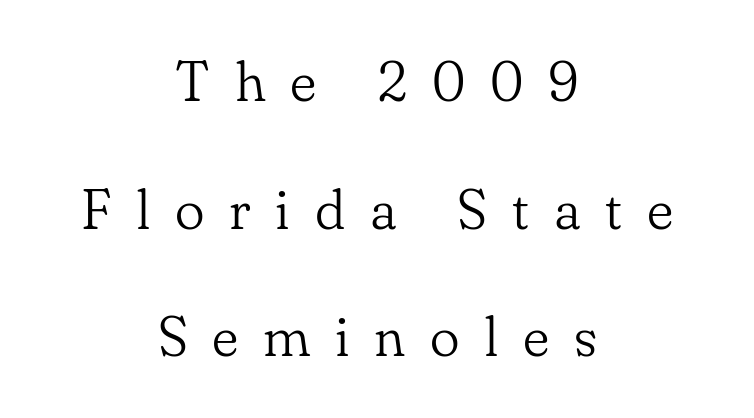
Lines of text with bare space underneath. Quick note: not italic, upright. Compared with typical paragraphs, the rows here are farther apart. The rendering inserts visible extra space after every character.
